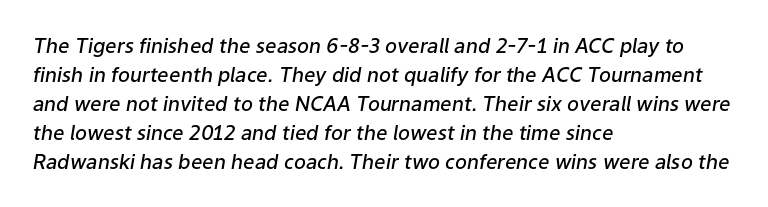
The image shows 20 px text type, italic (leaning right); set left-aligned, normal line spacing (1.45x), normal letter spacing, not underlined.
